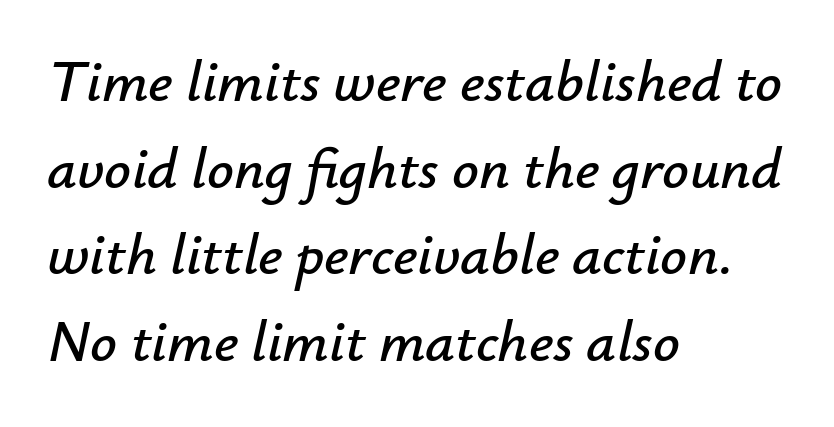
Students, observe: this is what conventionally led text looks like. Posture: slanted. Spacing verdict: proportional, widths tailored to each character. Letters rest on an invisible, unmarked baseline. Inter-character spacing is left at the font's built-in metrics. Casual observation: everything's shoved over to the left.
